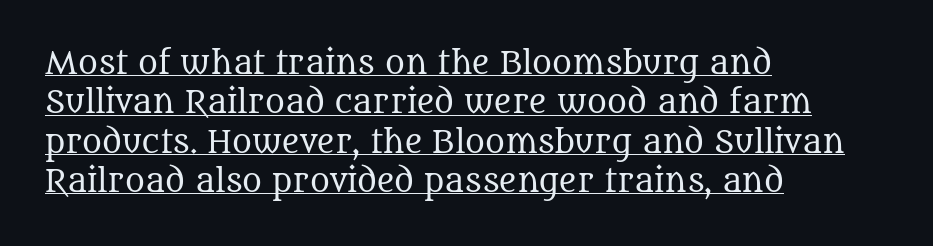
{"serif": "yes", "italic": "no", "bold": "no", "weight": "regular", "width": "normal", "stroke_contrast": "medium", "x_height": "large", "monospaced": "no", "underline": "yes", "align": "left", "line_spacing": "normal", "line_spacing_ratio": 1.31, "letter_spacing": "normal", "letter_spacing_em": 0.0, "glyph_px": 30}
